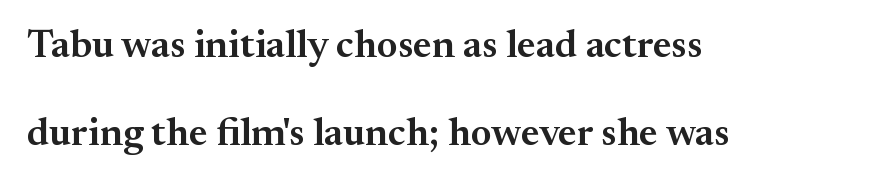
Where is the straight margin? On the left. Is this a fixed-width face? No — the glyphs have proportional, varying widths. Small tapered or slab feet sit at the stroke ends, so this counts as serif. Emphasis by weight is partial: semibold. Characters follow at the spacing the type designer built in.
